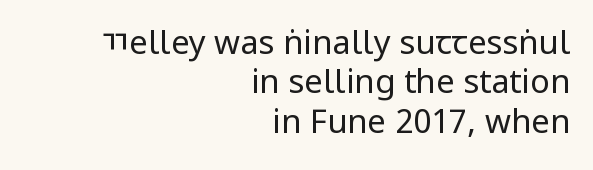
Q: Is the text bold? A: No.
Q: Is the text italic (slanted)? A: No, it is upright.
Q: Is the typeface a serif or a sans-serif typeface? A: Sans-serif.
Q: Is the text underlined? A: No.
Q: How is the paragraph aligned? A: Right-aligned.
Q: Is the spacing between letters normal or unusually wide? A: Normal.
Q: Width (condensed, normal, or wide)? A: Condensed.
Q: Stroke contrast? A: Low.
Q: x-height? A: Large.
Q: Monospaced? A: No.
